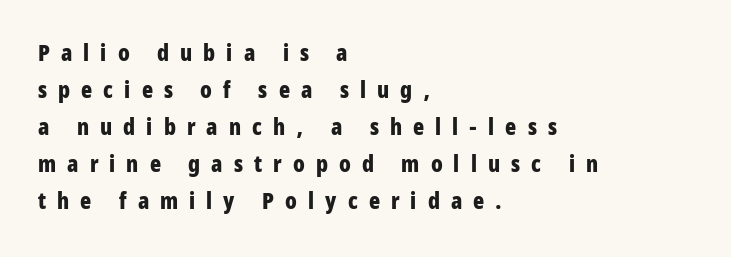
{"italic": "no", "bold": "yes", "underline": "no", "align": "left", "line_spacing": "normal", "line_spacing_ratio": 1.61, "letter_spacing": "wide", "letter_spacing_em": 0.48, "glyph_px": 23}
